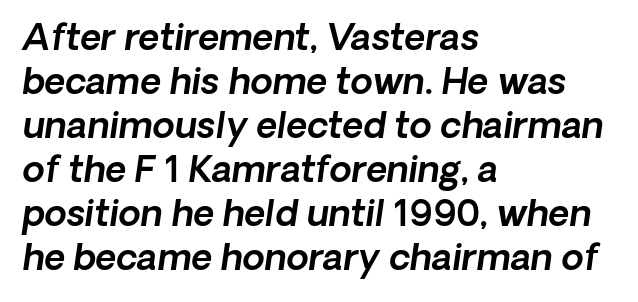
Notice how the passage keeps a crisp vertical edge on the left only. Bare-footed words on every line. How are the letters spaced? Ordinarily, with no added tracking. Every character sits at an angle, as italics do.
